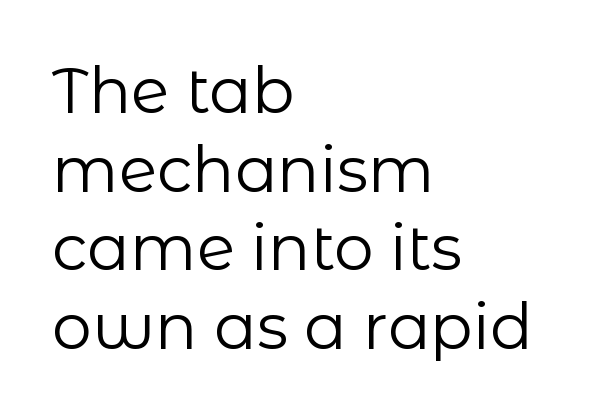
{"serif": "no", "italic": "no", "bold": "no", "weight": "regular", "width": "normal", "stroke_contrast": "low", "x_height": "medium", "monospaced": "no", "underline": "no", "align": "left", "line_spacing": "normal", "line_spacing_ratio": 1.25, "letter_spacing": "normal", "letter_spacing_em": 0.0, "glyph_px": 63}
